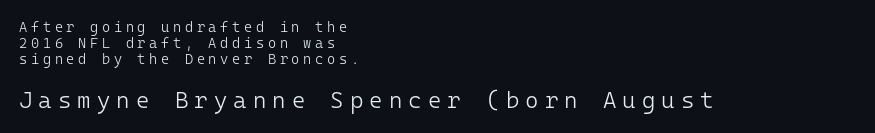
The image shows 23 px text type, upright; set left-aligned, tight line spacing (1.15x), unusually wide letter spacing (+0.26 em), not underlined; the second (bottom) block is 1.64x larger.
